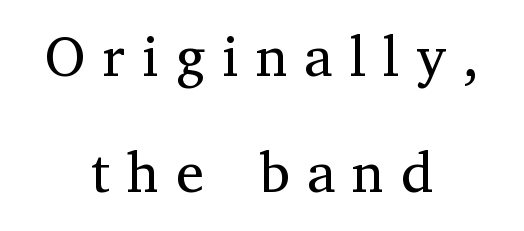
Q: Is the text bold? A: No.
Q: Is the text italic (slanted)? A: No, it is upright.
Q: Is the typeface a serif or a sans-serif typeface? A: Serif.
Q: Is the text underlined? A: No.
Q: How is the paragraph aligned? A: Centered.
Q: Is the spacing between letters normal or unusually wide? A: Unusually wide.
Q: Is the spacing between lines tight, normal or loose? A: Loose.
Q: Width (condensed, normal, or wide)? A: Normal.
Q: Stroke contrast? A: Medium.
Q: x-height? A: Medium.
Q: Monospaced? A: No.
